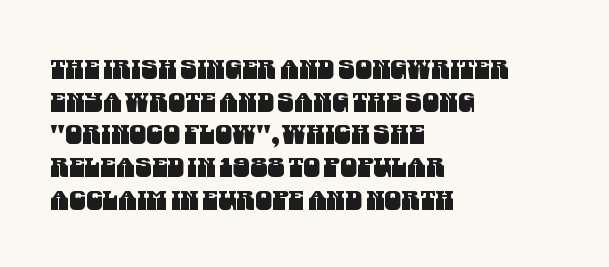
The zone under the glyphs is completely vacant. How are the letters spaced? Ordinarily, with no added tracking. Notice how the passage keeps a crisp vertical edge on the left only.
